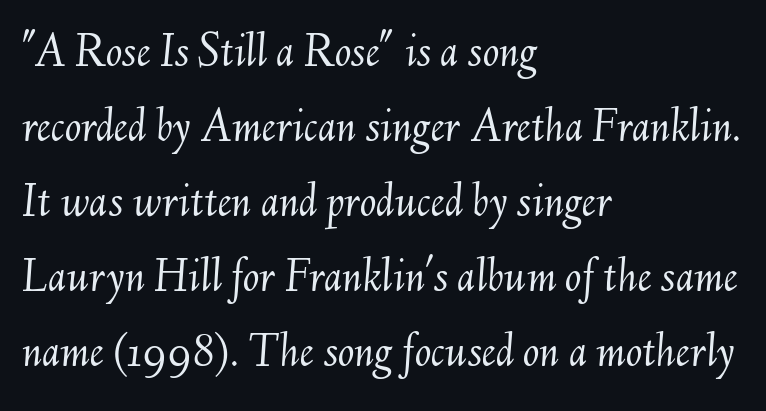
Q: Is the text bold? A: No.
Q: Is the text italic (slanted)? A: Yes, it leans right by about 6 degrees.
Q: Is the text underlined? A: No.
Q: How is the paragraph aligned? A: Left-aligned.
Q: Is the spacing between letters normal or unusually wide? A: Normal.
Q: Is the spacing between lines tight, normal or loose? A: Normal.
Q: Width (condensed, normal, or wide)? A: Normal.
Q: Stroke contrast? A: Medium.
Q: x-height? A: Small.
Q: Monospaced? A: No.
